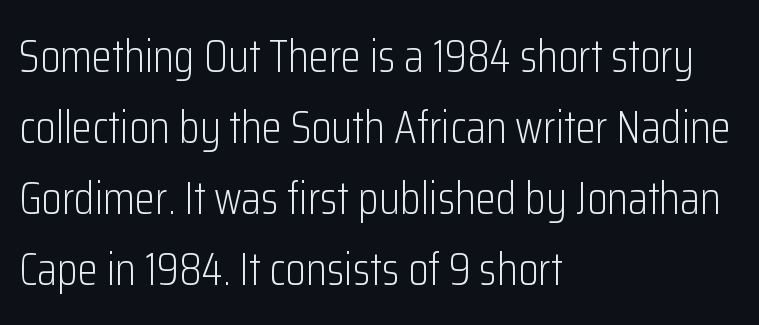
The image shows 46 px light, condensed sans-serif type, upright; set left-aligned, normal line spacing (1.54x), normal letter spacing, not underlined; low stroke contrast and a medium x-height.
